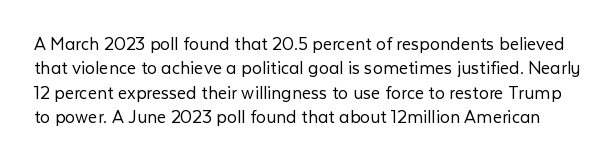
The image shows 20 px text type, upright; set line spacing 1.22x, normal letter spacing, not underlined.
